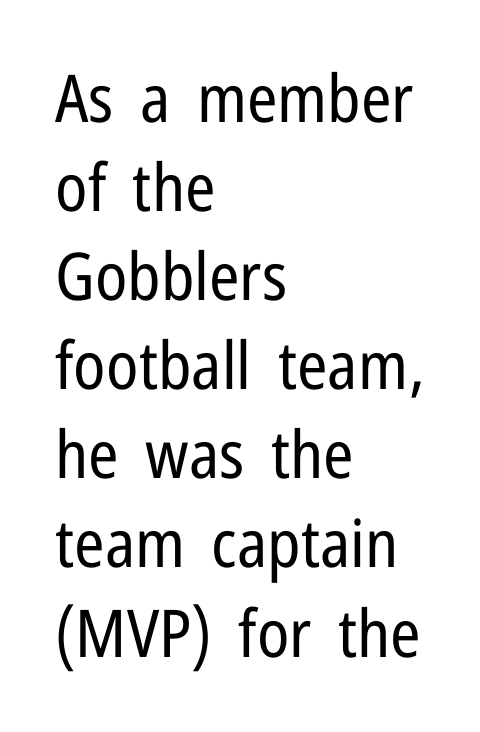
{"serif": "no", "italic": "no", "bold": "no", "weight": "regular", "width": "condensed", "stroke_contrast": "low", "x_height": "medium", "monospaced": "no", "underline": "no", "align": "left", "line_spacing": "normal", "line_spacing_ratio": 1.35, "letter_spacing": "normal", "letter_spacing_em": 0.0, "glyph_px": 66}
